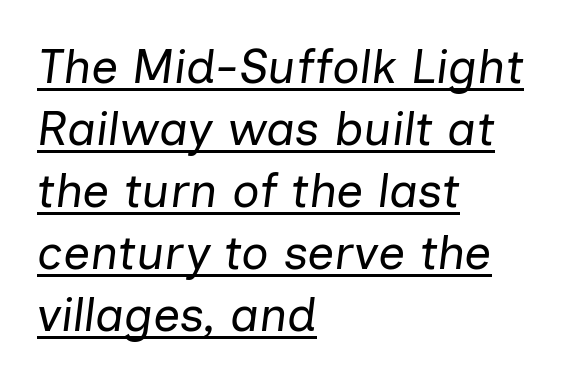
{"italic": "yes", "lean": "right", "slant_degrees": 7, "bold": "no", "weight": "regular", "width": "normal", "stroke_contrast": "low", "x_height": "medium", "monospaced": "no", "underline": "yes", "align": "left", "line_spacing": "normal", "line_spacing_ratio": 1.29, "letter_spacing": "normal", "letter_spacing_em": 0.0, "glyph_px": 48}
